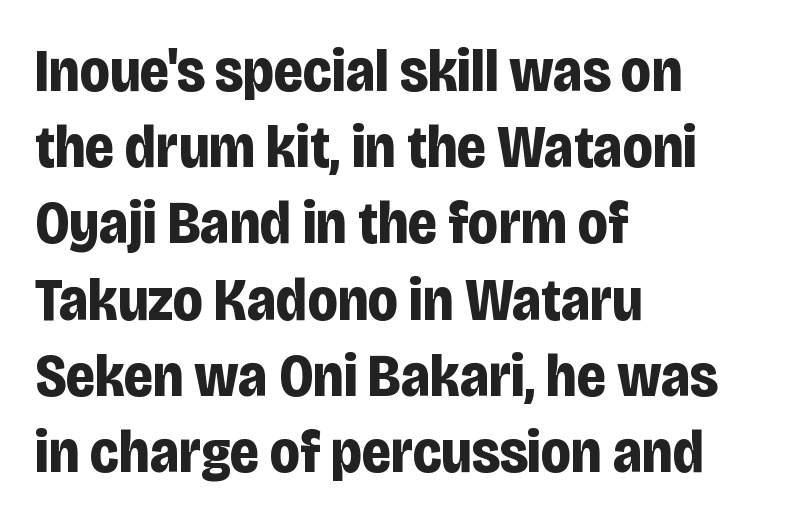
Characters follow at the spacing the type designer built in. The passage shown is typed in a proportional face where columns would drift. The space between consecutive lines is moderate. You can tell from the bare stems that sans-serif type was used. A classic flush-left, rag-right setting is used for this passage.
